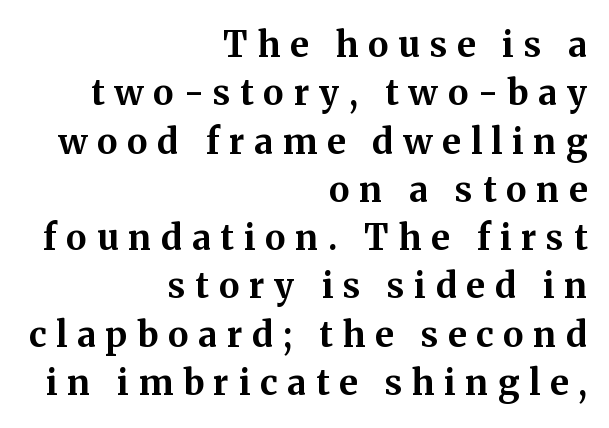
Examine the stroke ends and you'll spot serifs. Ascenders rise straight up at ninety degrees. Strong, thick strokes mark this as bold type. Underlining? Definitely not there. Does the leading feel generous? No, just average. This rendering widens character spacing well past its baseline value.
